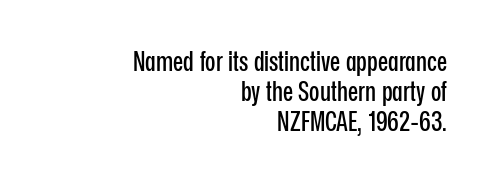
Lines of text with bare space underneath. Do the letters lean? They stand straight. In CSS terms this would be text-align: right. Short note: letters normally spaced.
